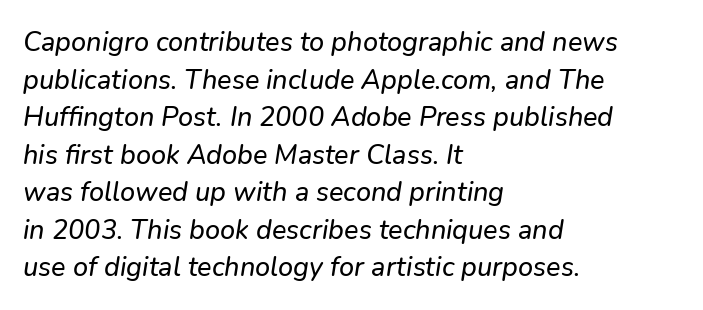
Caption: multi-line text, flush left, ragged right. Just letters on the line, the space beneath them empty. Line spacing here is normal. Words appear dense and cohesive because spacing is normal.
